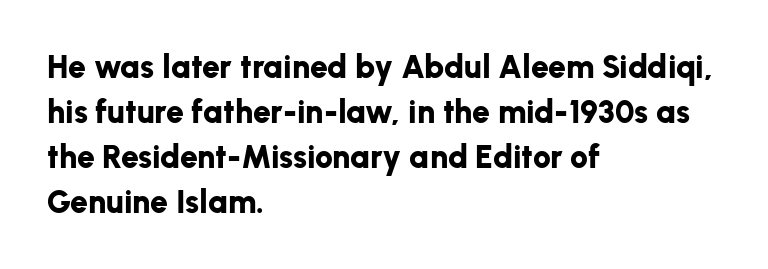
The image shows 32 px bold sans-serif type, upright; set left-aligned, normal line spacing (1.41x), normal letter spacing, not underlined; low stroke contrast and a medium x-height.
